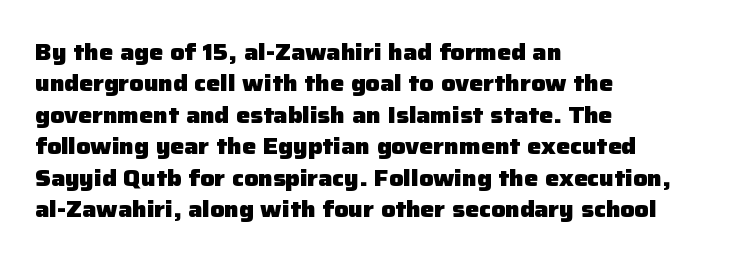
The image shows 22 px bold type, upright; set left-aligned, normal line spacing (1.43x), normal letter spacing, not underlined.
